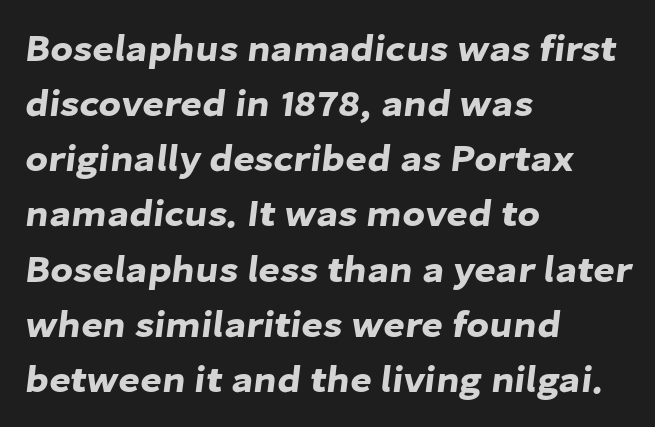
{"serif": "no", "width": "normal", "stroke_contrast": "low", "x_height": "medium", "monospaced": "no", "underline": "no", "align": "left", "line_spacing": "normal", "line_spacing_ratio": 1.49, "letter_spacing": "normal", "letter_spacing_em": 0.0, "glyph_px": 37}
